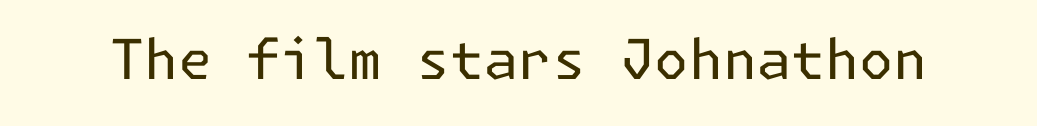
The strokes carry an ordinary text weight at most. The type family on display is of the sans-serif kind. Nobody touched the tracking dial on this one. Every stem runs plumb, perpendicular to the baseline.
